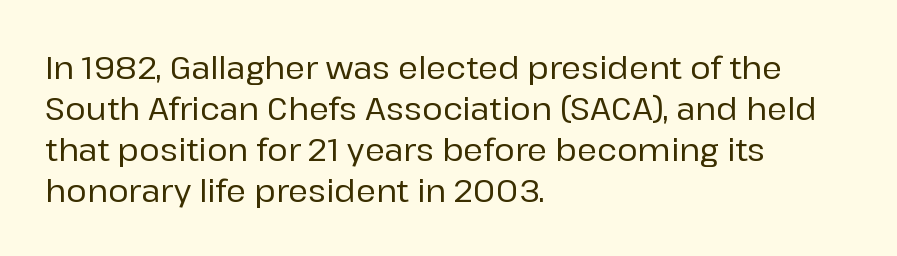
The image shows 31 px sans-serif type, upright; set left-aligned, normal line spacing (1.32x), normal letter spacing, not underlined; low stroke contrast and a medium x-height.
